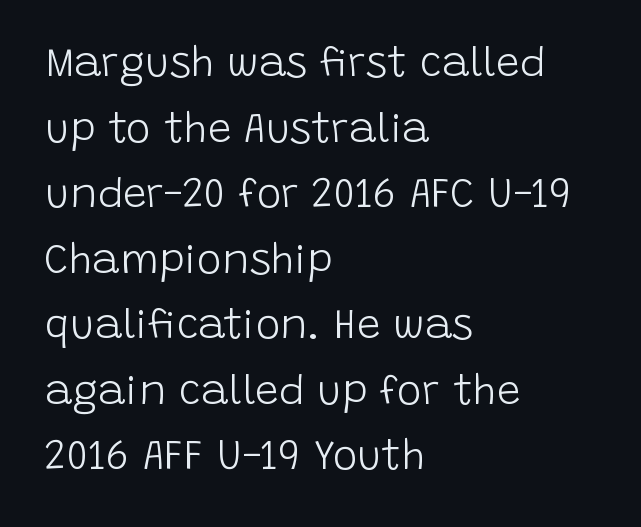
Q: Is the text bold? A: No.
Q: Is the text italic (slanted)? A: No, it is upright.
Q: Is the typeface a serif or a sans-serif typeface? A: Sans-serif.
Q: Is the text underlined? A: No.
Q: How is the paragraph aligned? A: Left-aligned.
Q: Is the spacing between letters normal or unusually wide? A: Normal.
Q: Is the spacing between lines tight, normal or loose? A: Normal.
Q: Width (condensed, normal, or wide)? A: Normal.
Q: Stroke contrast? A: Low.
Q: x-height? A: Large.
Q: Monospaced? A: No.
